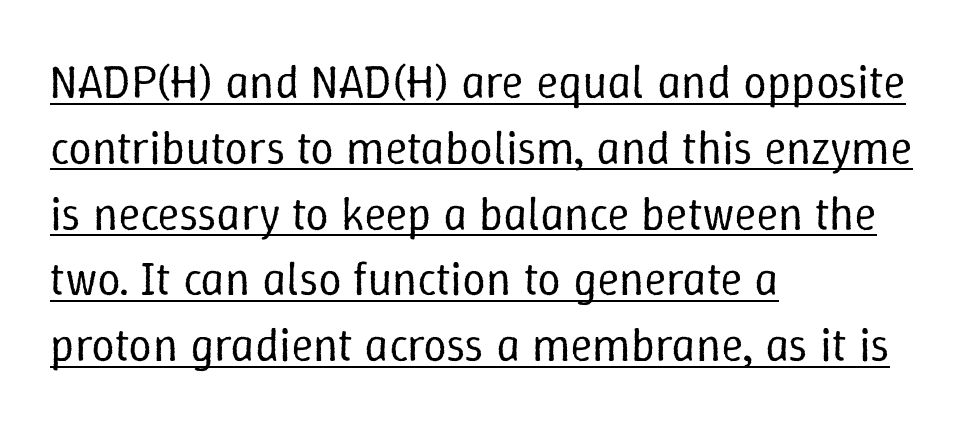
Do the characters align in a grid? No, the font is proportional. Ink coverage per letter is moderate at most. These lines keep a tight, regular rhythm from letter to letter. Each line of the rendering has a horizontal stroke beneath the glyphs. Posture: upright roman.
